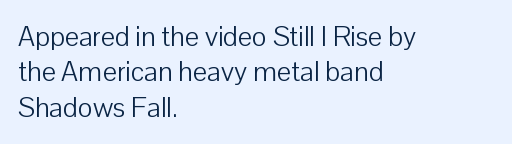
Q: Is the text bold? A: No.
Q: Is the text italic (slanted)? A: No, it is upright.
Q: Is the typeface a serif or a sans-serif typeface? A: Sans-serif.
Q: Is the text underlined? A: No.
Q: How is the paragraph aligned? A: Left-aligned.
Q: Is the spacing between letters normal or unusually wide? A: Normal.
Q: Is the spacing between lines tight, normal or loose? A: Normal.
Q: Width (condensed, normal, or wide)? A: Normal.
Q: Stroke contrast? A: Low.
Q: x-height? A: Medium.
Q: Monospaced? A: No.
